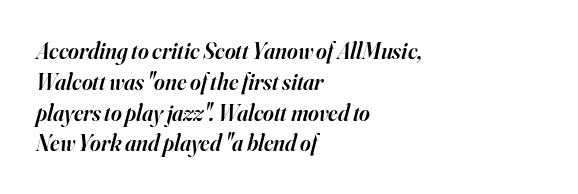
{"italic": "yes", "lean": "right", "slant_degrees": 16, "bold": "semi", "underline": "no", "align": "left", "line_spacing": "normal", "line_spacing_ratio": 1.34, "letter_spacing": "normal", "letter_spacing_em": 0.0, "glyph_px": 23}
